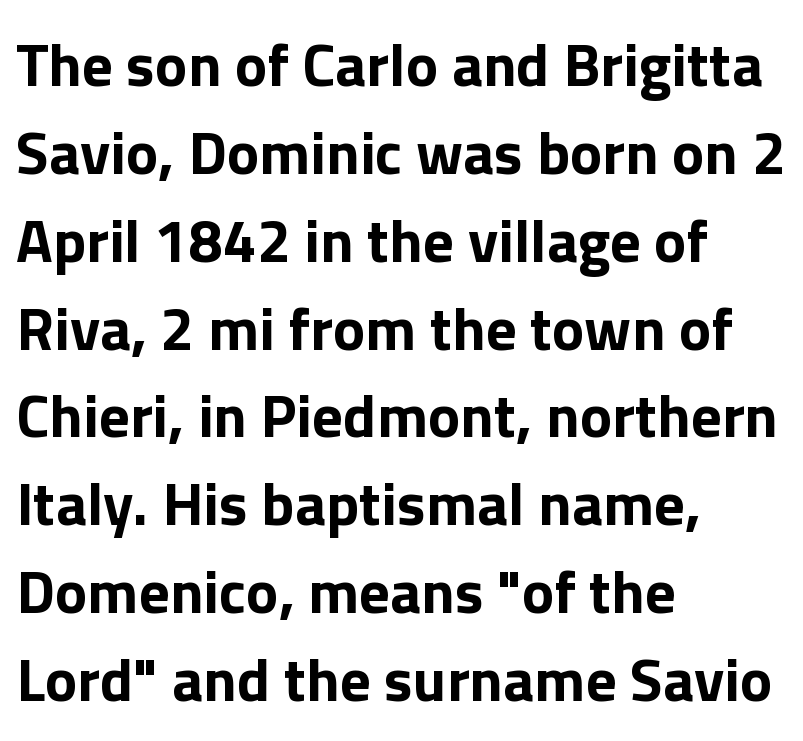
Q: Is the text bold? A: Yes.
Q: Is the text italic (slanted)? A: No, it is upright.
Q: Is the typeface a serif or a sans-serif typeface? A: Sans-serif.
Q: Is the text underlined? A: No.
Q: How is the paragraph aligned? A: Left-aligned.
Q: Is the spacing between letters normal or unusually wide? A: Normal.
Q: Is the spacing between lines tight, normal or loose? A: Normal.
Q: Width (condensed, normal, or wide)? A: Normal.
Q: Stroke contrast? A: Low.
Q: x-height? A: Medium.
Q: Monospaced? A: No.
